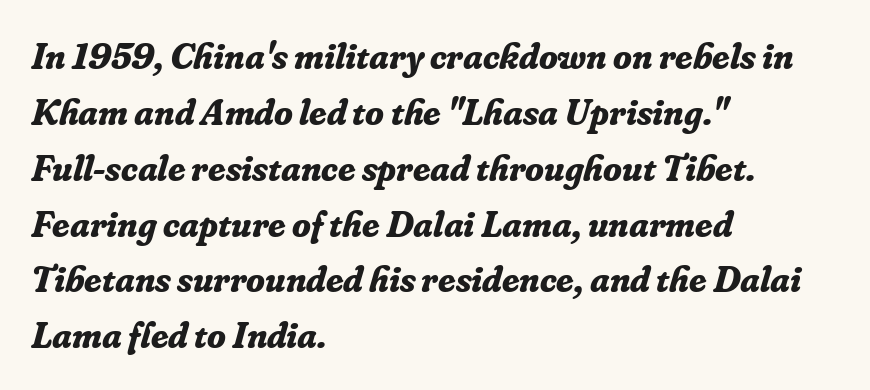
The image shows 38 px bold serif type, italic (leaning right); set left-aligned, normal line spacing (1.47x), normal letter spacing, not underlined; low stroke contrast and a small x-height.
